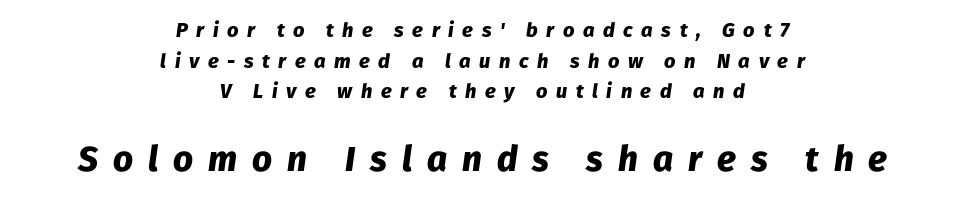
One glance says typical: line gaps are just what's usual. In terms of weight, the rendering is a true, heavy bold. Leftover space on each line is divided equally before and after the words. These lines have a slow, spaced-out rhythm from letter to letter. The space directly below the letters is spotless. This sample uses an oblique cut, with every glyph tilted off the vertical.
